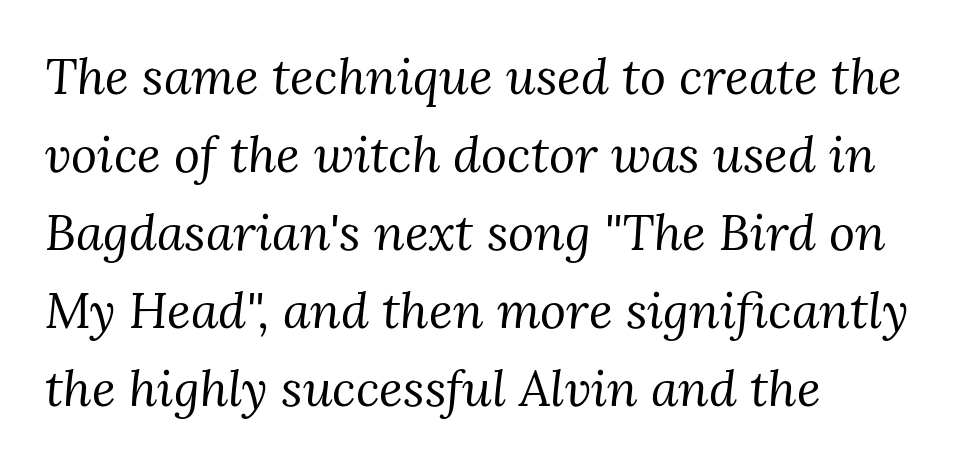
Q: Is the text bold? A: No.
Q: Is the text italic (slanted)? A: Yes, it leans right by about 3 degrees.
Q: Is the typeface a serif or a sans-serif typeface? A: Serif.
Q: Is the text underlined? A: No.
Q: How is the paragraph aligned? A: Left-aligned.
Q: Is the spacing between letters normal or unusually wide? A: Normal.
Q: Is the spacing between lines tight, normal or loose? A: Normal.
Q: Width (condensed, normal, or wide)? A: Normal.
Q: Stroke contrast? A: Medium.
Q: x-height? A: Medium.
Q: Monospaced? A: No.
